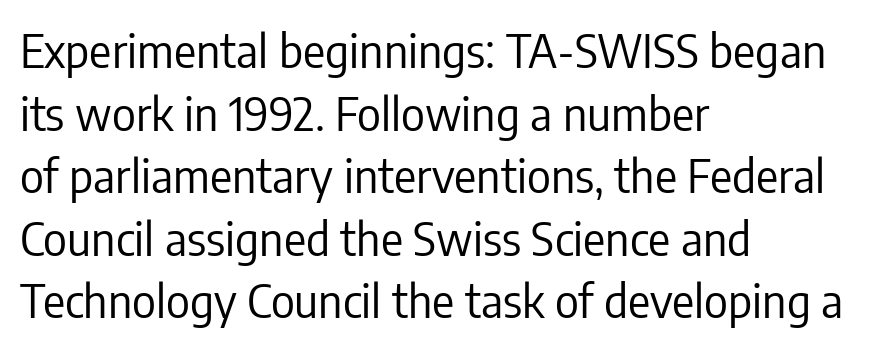
Q: Is the text bold? A: No.
Q: Is the text italic (slanted)? A: No, it is upright.
Q: Is the typeface a serif or a sans-serif typeface? A: Sans-serif.
Q: Is the text underlined? A: No.
Q: How is the paragraph aligned? A: Left-aligned.
Q: Is the spacing between letters normal or unusually wide? A: Normal.
Q: Is the spacing between lines tight, normal or loose? A: Normal.
Q: Width (condensed, normal, or wide)? A: Condensed.
Q: Stroke contrast? A: Low.
Q: x-height? A: Medium.
Q: Monospaced? A: No.
